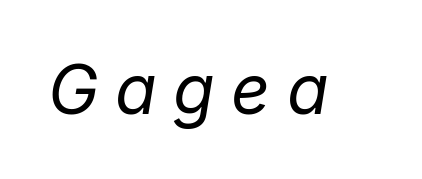
{"italic": "yes", "lean": "right", "slant_degrees": 9, "bold": "no", "weight": "regular", "width": "normal", "stroke_contrast": "low", "x_height": "medium", "monospaced": "no", "underline": "no", "letter_spacing": "wide", "letter_spacing_em": 0.24, "glyph_px": 68}
